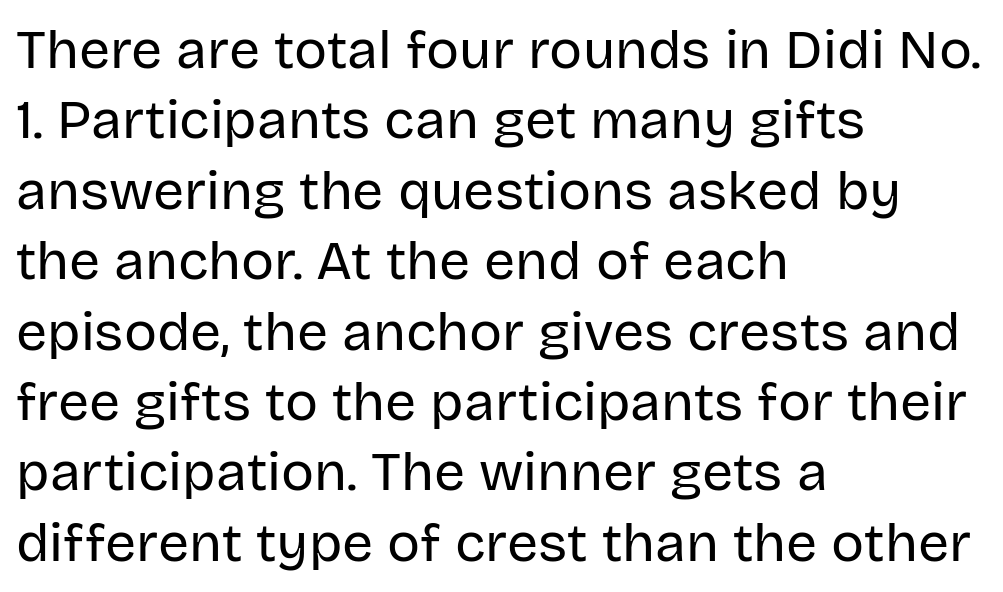
The image shows 55 px regular-weight sans-serif type, upright; set left-aligned, normal line spacing (1.28x), normal letter spacing, not underlined; low stroke contrast and a large x-height.
